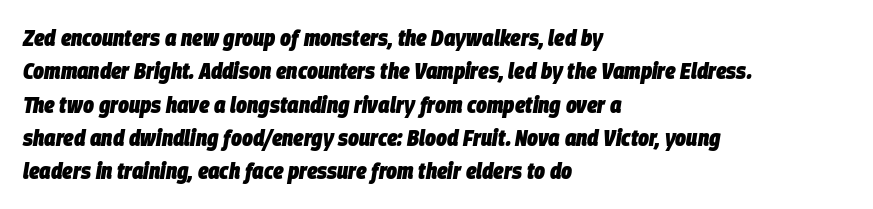
Q: Is the text bold? A: Yes.
Q: Is the text italic (slanted)? A: Yes, it leans right by about 9 degrees.
Q: Is the text underlined? A: No.
Q: How is the paragraph aligned? A: Left-aligned.
Q: Is the spacing between letters normal or unusually wide? A: Normal.
Q: Is the spacing between lines tight, normal or loose? A: Normal.
